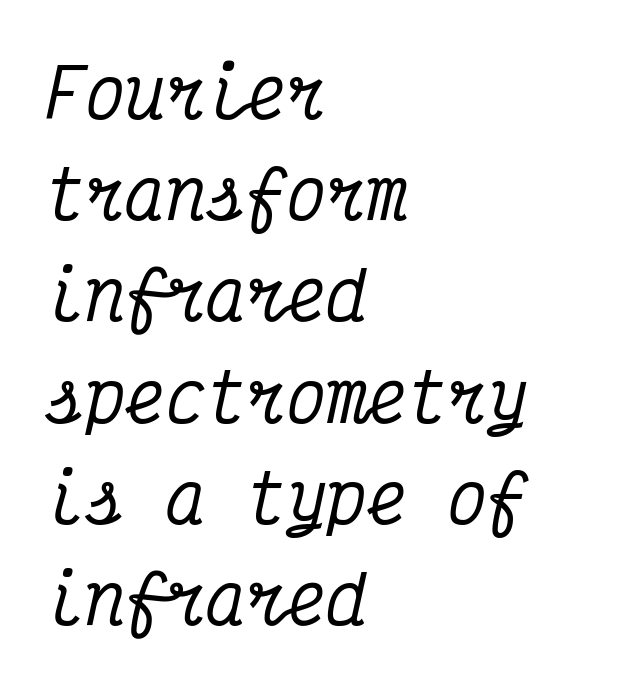
Designer's note — italics engaged. Compared with typical body copy, the letter spacing here is the same. The rendering anchors every line to the left-hand side. Note the uniform advance width — an 'i' takes as much space as an 'm'. The zone under the glyphs is completely vacant. Serif or sans? Serif — the stroke terminals have little feet.
